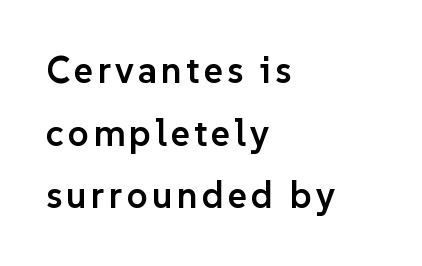
The image shows 37 px semibold sans-serif type, upright; set left-aligned, normal line spacing (1.69x), not underlined; low stroke contrast and a medium x-height.
